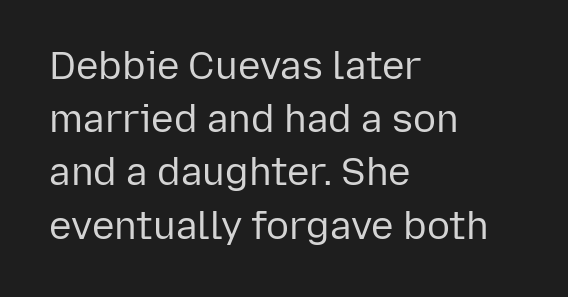
{"serif": "no", "italic": "no", "bold": "no", "weight": "regular", "width": "normal", "stroke_contrast": "low", "x_height": "medium", "monospaced": "no", "underline": "no", "align": "left", "line_spacing": "normal", "line_spacing_ratio": 1.4, "letter_spacing": "normal", "letter_spacing_em": 0.0, "glyph_px": 38}
